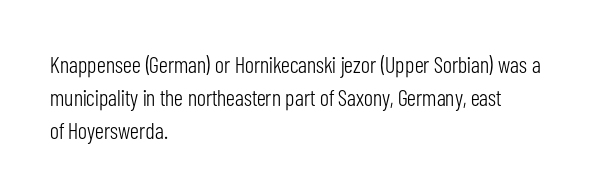
Does extra space separate the letters? No, they use regular spacing. The rendering anchors every line to the left-hand side. The axis of the letterforms is exactly vertical. These lines sit exactly where default settings would place them. Ink coverage per letter is moderate at most. Bare-footed words on every line.
